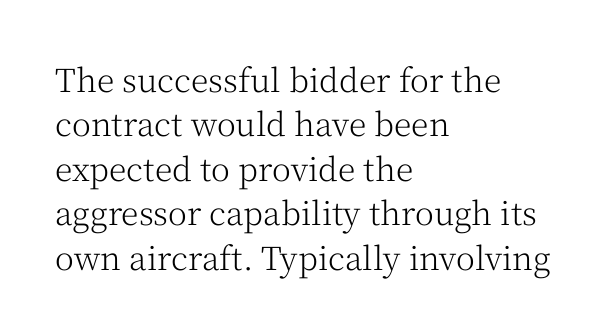
Characters follow at the spacing the type designer built in. Yep, those are serifs on the letters. These lines were composed using upright roman letters. The lines are quadded left. Decoration check: the copy has no underline. Note the varied advance widths — an 'i' is clearly narrower than an 'm'.
